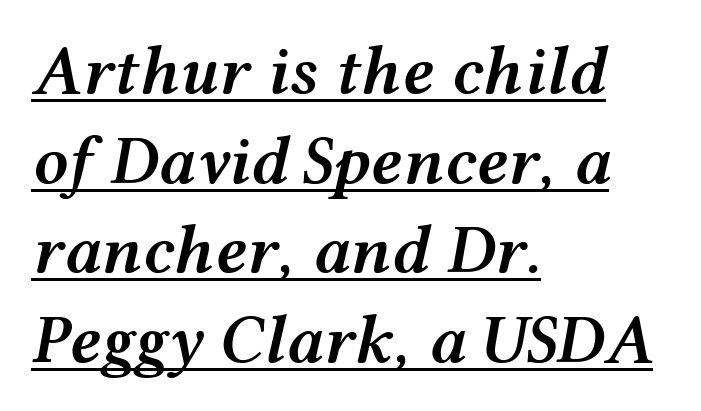
The image shows 69 px semibold, wide type, italic (leaning right); set left-aligned, normal line spacing (1.3x), normal letter spacing, underlined; medium stroke contrast and a medium x-height.
